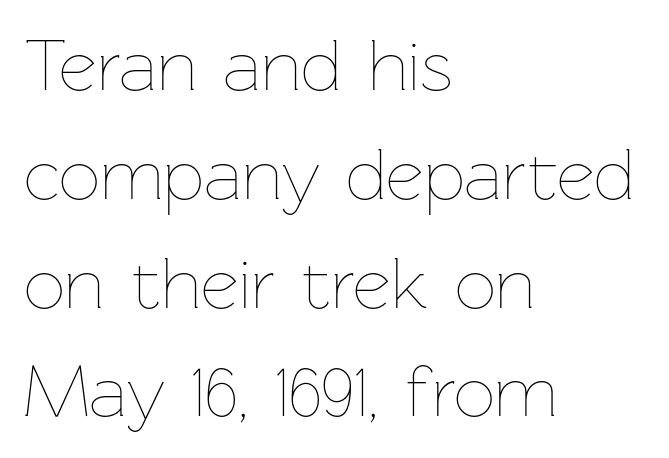
Rendered with straight, roman letterforms. Here the designer chose a conventional face with non-uniform glyph widths. Whoever set this chose a conventional vertical rhythm. The letterforms sit at book weight or below. You could call the tracking neutral — neither tight nor loose. The ragged edge is on the right, which tells us the setting is flush left.
